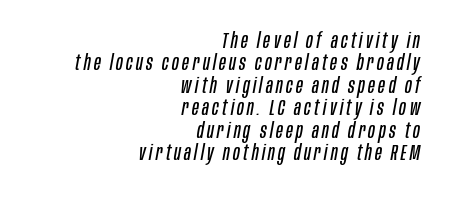
No word sits above an underline. The designer dialed line spacing down below the default. Quick note: italic. Unbolded letterforms with no extra heft.
